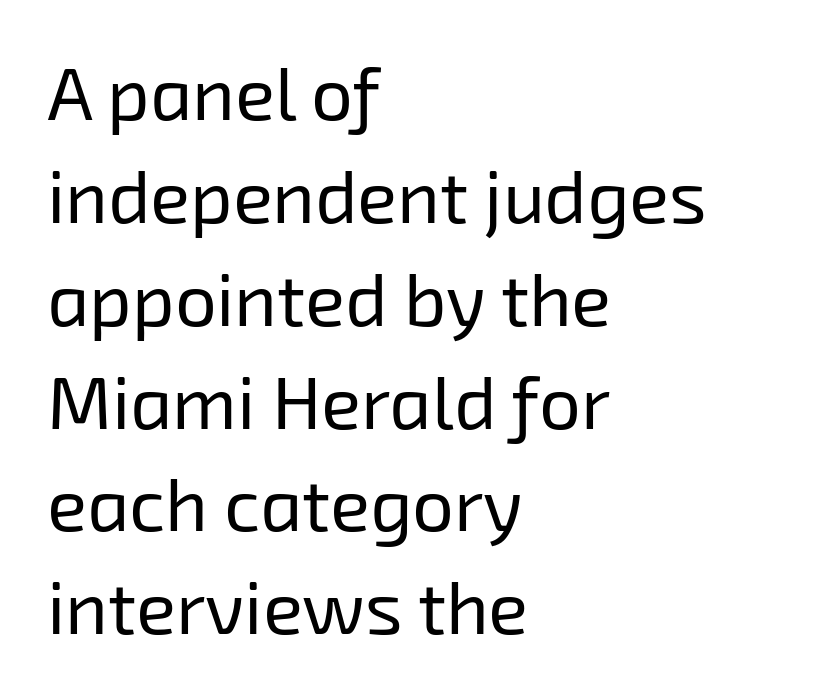
The rendering uses natural spacing where letterforms have individual widths. Weight class: somewhere from thin through regular. In CSS terms this would be text-align: left. Bare-footed words on every line.
